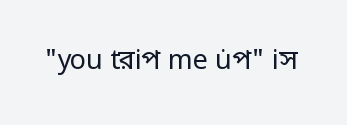
Has an underline been added? It has not. The type is set solid horizontally, with unmodified tracking. The characters are drawn with everyday or finer stroke widths. Every character sits straight up, as roman type does.
